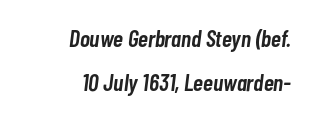
The image shows 24 px text type, italic (leaning right); set right-aligned, line spacing 1.84x, normal letter spacing, not underlined.
